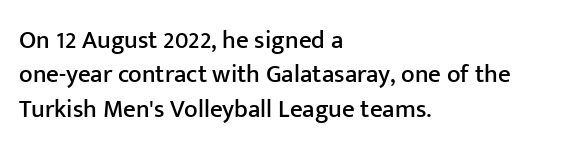
The image shows 25 px text type, upright; set left-aligned, normal line spacing (1.38x), normal letter spacing, not underlined.
